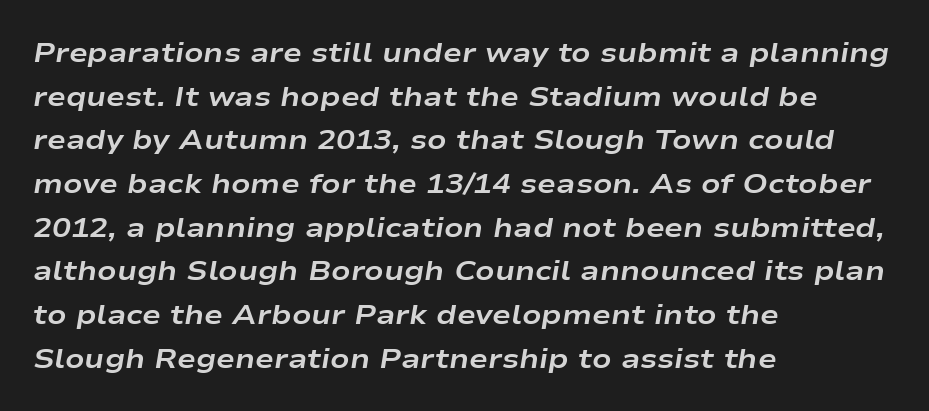
The image shows 28 px bold, wide type, italic (leaning right); set left-aligned, normal line spacing (1.56x), normal letter spacing, not underlined; low stroke contrast and a medium x-height.
